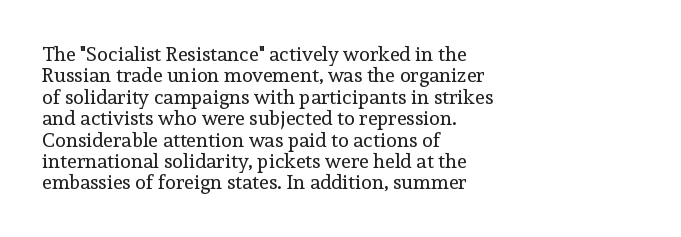
Q: Is the text bold? A: No.
Q: Is the text italic (slanted)? A: No, it is upright.
Q: Is the text underlined? A: No.
Q: How is the paragraph aligned? A: Left-aligned.
Q: Is the spacing between letters normal or unusually wide? A: Normal.
Q: Is the spacing between lines tight, normal or loose? A: Tight.
